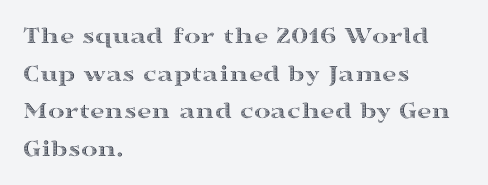
{"italic": "no", "underline": "no", "align": "left", "line_spacing": "normal", "line_spacing_ratio": 1.51, "letter_spacing": "normal", "letter_spacing_em": 0.0, "glyph_px": 25}
